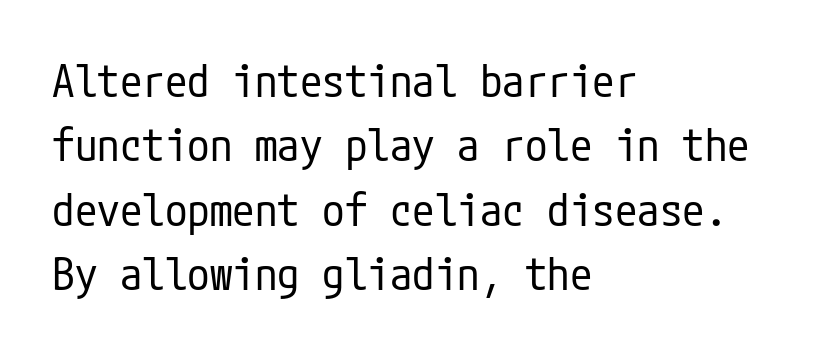
{"serif": "no", "italic": "no", "bold": "no", "weight": "regular", "width": "condensed", "stroke_contrast": "low", "x_height": "medium", "underline": "no", "align": "left", "line_spacing": "normal", "line_spacing_ratio": 1.43, "letter_spacing": "normal", "letter_spacing_em": 0.0, "glyph_px": 45}
